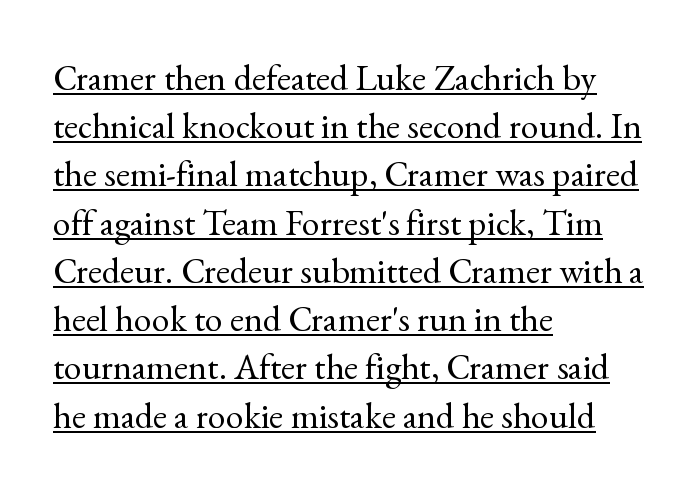
The font sits on the lighter half of the weight spectrum, regular included. This rendering uses left alignment, leaving the right contour irregular. The typesetter has applied underlining to the passage shown. Quick note: interline space is typical.
